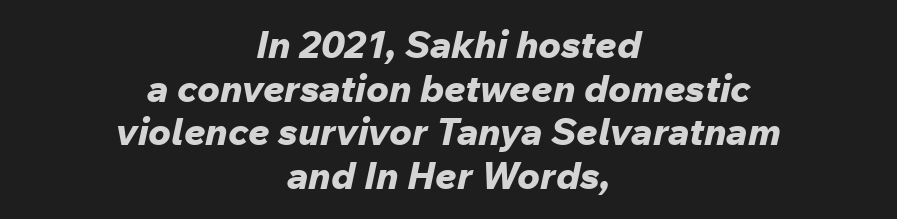
Honestly, there is no underline to notice here at all. The font is running at its bold setting. Is the type slanted? Yes — the strokes lean at a clear angle. Nothing unusual about the tracking: characters are spaced as the font intends.
